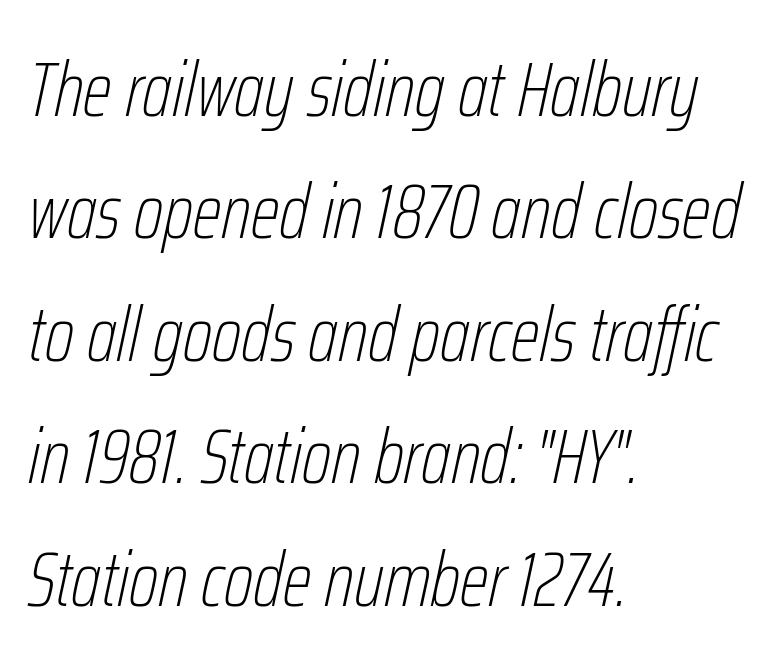
Q: Is the text bold? A: No.
Q: Is the text italic (slanted)? A: Yes, it leans right by about 12 degrees.
Q: Is the text underlined? A: No.
Q: How is the paragraph aligned? A: Left-aligned.
Q: Is the spacing between letters normal or unusually wide? A: Normal.
Q: Is the spacing between lines tight, normal or loose? A: Normal.
Q: Width (condensed, normal, or wide)? A: Condensed.
Q: Stroke contrast? A: Low.
Q: x-height? A: Medium.
Q: Monospaced? A: No.
